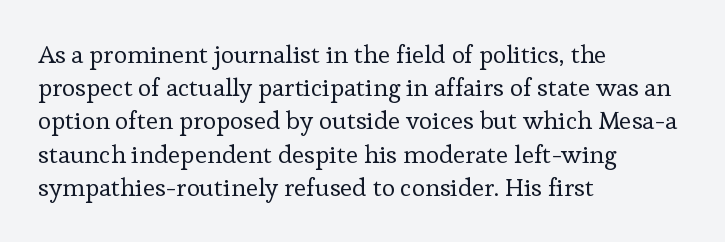
The image shows 25 px text type, upright; set left-aligned, normal line spacing (1.33x), normal letter spacing, not underlined.
